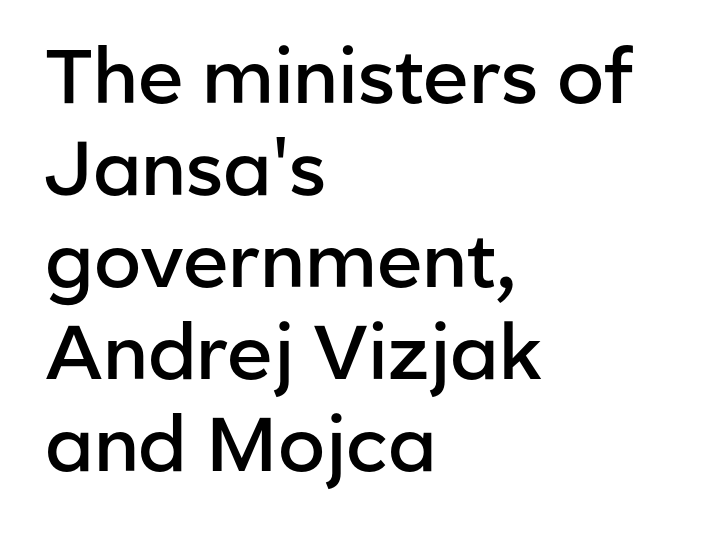
{"serif": "no", "italic": "no", "bold": "semi", "weight": "semibold", "width": "normal", "stroke_contrast": "low", "x_height": "medium", "monospaced": "no", "underline": "no", "align": "left", "line_spacing_ratio": 1.21, "letter_spacing": "normal", "letter_spacing_em": 0.0, "glyph_px": 76}
